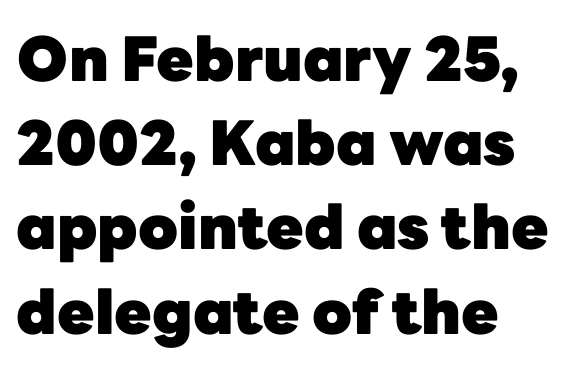
Set as a true bold cut, around the 700 mark. Does the leading feel generous? No, just average. If you drew a line through each stem, it would be perfectly vertical. Are there feet on the stems? There aren't — it's a sans. These lines are rendered in a variable-pitch font.
